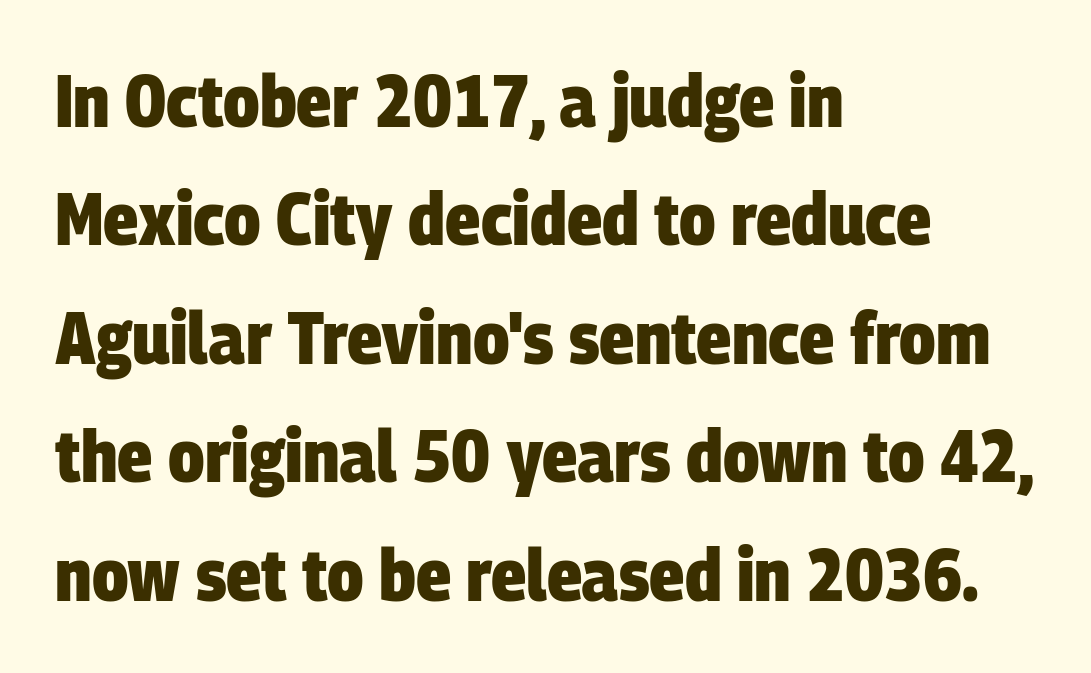
{"serif": "no", "bold": "yes", "weight": "heavy", "width": "condensed", "stroke_contrast": "low", "x_height": "large", "monospaced": "no", "underline": "no", "align": "left", "line_spacing": "normal", "line_spacing_ratio": 1.6, "letter_spacing": "normal", "letter_spacing_em": 0.0, "glyph_px": 74}
